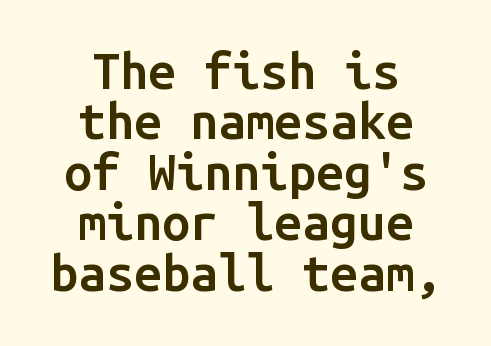
Q: Is the text bold? A: Semi-bold.
Q: Is the text italic (slanted)? A: No, it is upright.
Q: Is the typeface a serif or a sans-serif typeface? A: Sans-serif.
Q: Is the text underlined? A: No.
Q: How is the paragraph aligned? A: Centered.
Q: Is the spacing between letters normal or unusually wide? A: Normal.
Q: Is the spacing between lines tight, normal or loose? A: Tight.
Q: Width (condensed, normal, or wide)? A: Normal.
Q: Stroke contrast? A: Low.
Q: x-height? A: Medium.
Q: Monospaced? A: Yes.
